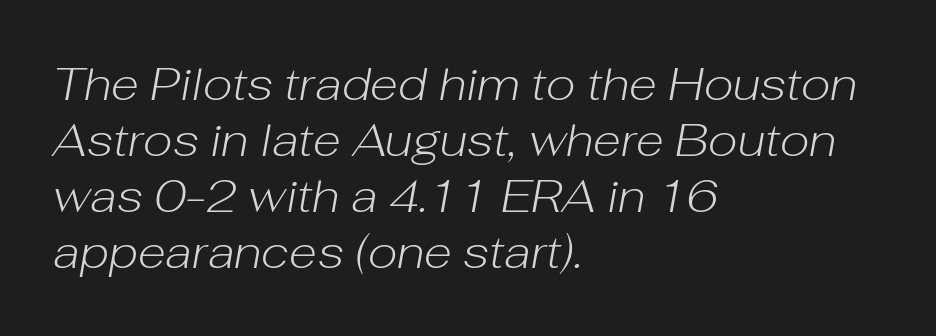
Q: Is the text bold? A: No.
Q: Is the text italic (slanted)? A: Yes, it leans right by about 10 degrees.
Q: Is the text underlined? A: No.
Q: How is the paragraph aligned? A: Left-aligned.
Q: Is the spacing between letters normal or unusually wide? A: Normal.
Q: Width (condensed, normal, or wide)? A: Normal.
Q: Stroke contrast? A: Low.
Q: x-height? A: Medium.
Q: Monospaced? A: No.
